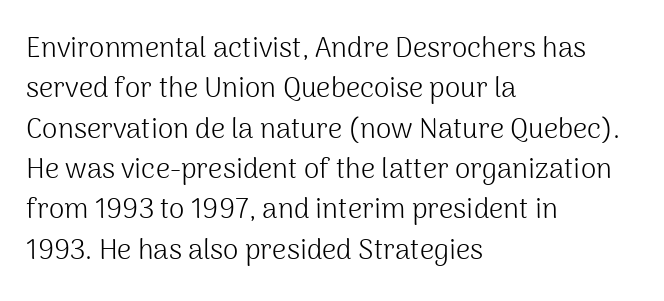
You could not count columns in this text — the font is proportionally spaced. The strokes carry an ordinary text weight at most. Look at the bottom of the vertical strokes: they stop flat, with no serifs. A typesetter would call this zero additional tracking.
